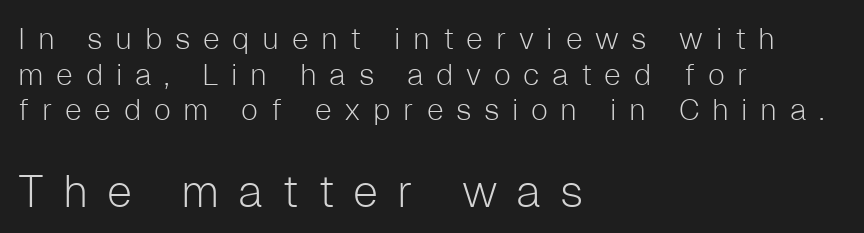
Q: Is the text bold? A: No.
Q: Is the text italic (slanted)? A: No, it is upright.
Q: Is the typeface a serif or a sans-serif typeface? A: Sans-serif.
Q: Is the text underlined? A: No.
Q: How is the paragraph aligned? A: Left-aligned.
Q: Is the spacing between letters normal or unusually wide? A: Unusually wide.
Q: Which block of text is set in a larger size, the first (top) or the second (bottom)? A: The second (bottom) one.
Q: Width (condensed, normal, or wide)? A: Normal.
Q: Stroke contrast? A: Low.
Q: x-height? A: Medium.
Q: Monospaced? A: No.
